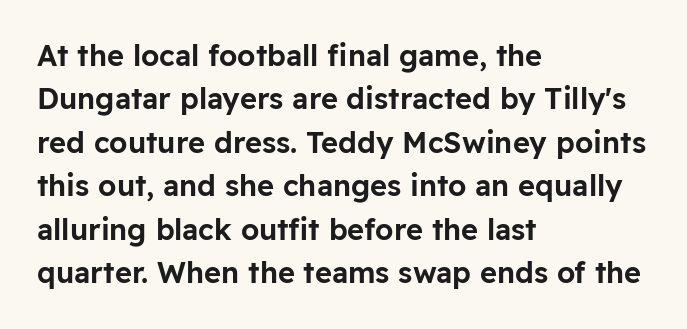
Q: Is the text italic (slanted)? A: No, it is upright.
Q: Is the typeface a serif or a sans-serif typeface? A: Sans-serif.
Q: Is the text underlined? A: No.
Q: How is the paragraph aligned? A: Left-aligned.
Q: Is the spacing between letters normal or unusually wide? A: Normal.
Q: Is the spacing between lines tight, normal or loose? A: Normal.
Q: Width (condensed, normal, or wide)? A: Normal.
Q: Stroke contrast? A: Low.
Q: x-height? A: Medium.
Q: Monospaced? A: No.
